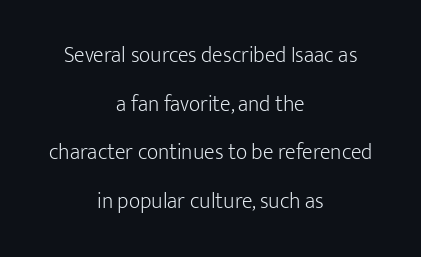
It's the straight-up-and-down kind of type. Leading is clearly above the norm, producing a sparse column. A bare baseline throughout the passage. No extra ink here — the face is not bold. The setting favours the middle, as headings and verse often do.
